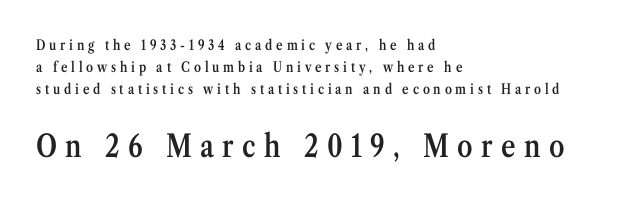
Every stem runs plumb, perpendicular to the baseline. The leading is moderate, giving the passage an even texture. Alignment: flush left. Only glyphs here, with clear space below each row.
